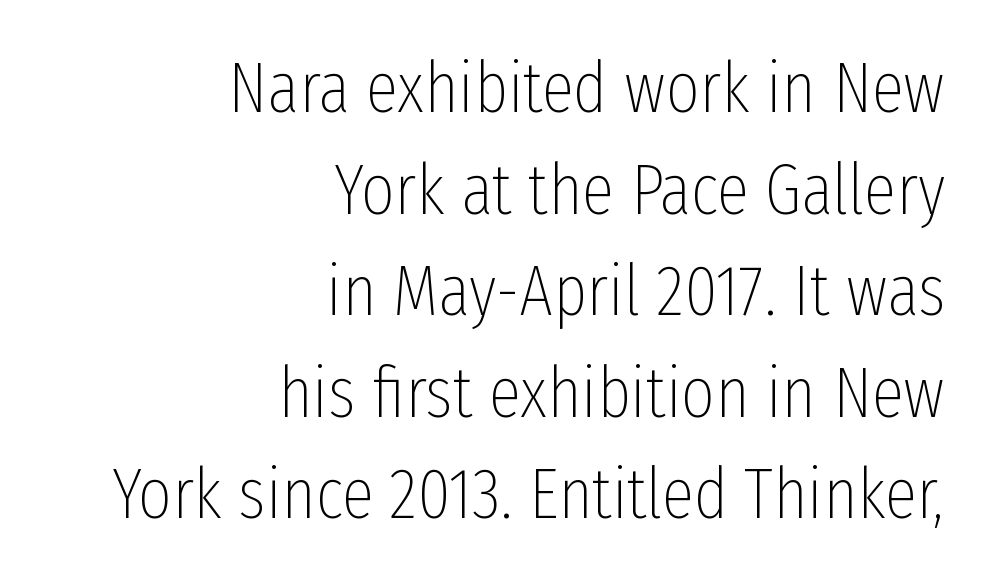
{"serif": "no", "italic": "no", "bold": "no", "weight": "thin", "width": "condensed", "stroke_contrast": "low", "x_height": "medium", "monospaced": "no", "underline": "no", "align": "right", "line_spacing": "normal", "line_spacing_ratio": 1.41, "letter_spacing": "normal", "letter_spacing_em": 0.0, "glyph_px": 72}
